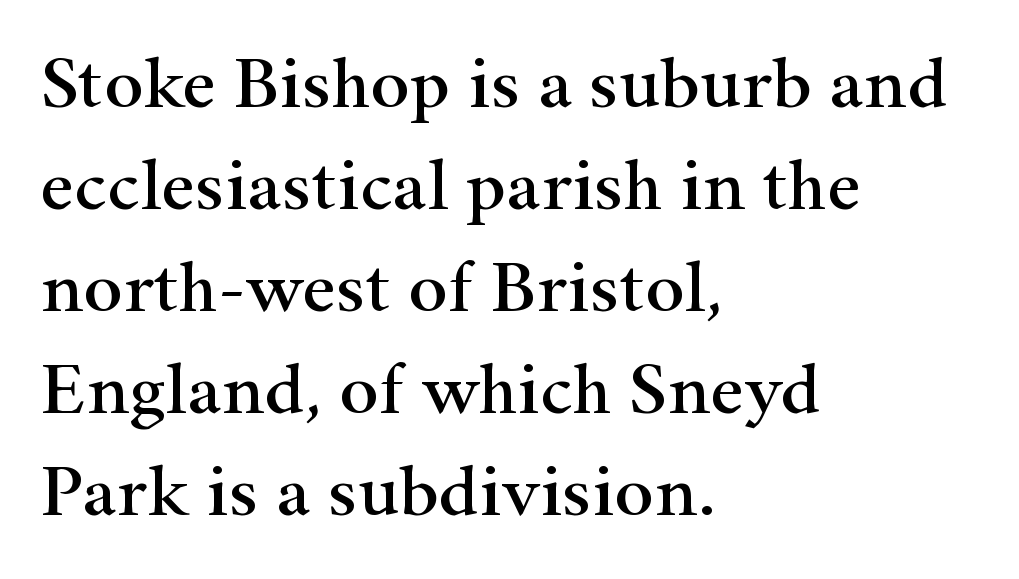
The image shows 74 px wide serif type, upright; set left-aligned, normal line spacing (1.38x), normal letter spacing, not underlined; high stroke contrast and a small x-height.
